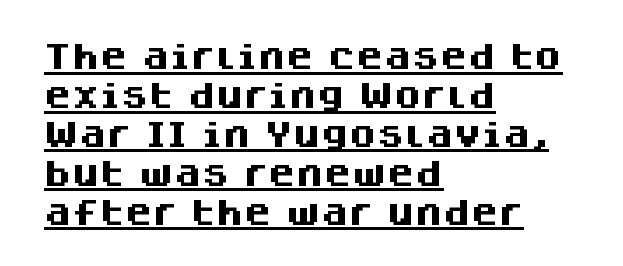
Whoever set this chose a conventional vertical rhythm. Is this a fixed-width face? No — the glyphs have proportional, varying widths. Honestly, the letter spacing is just normal — you wouldn't notice it. All the whitespace from short lines collects on the right. Nothing sits at the stroke ends, so this counts as sans-serif. Does the lettering tilt? It doesn't — this is upright.
